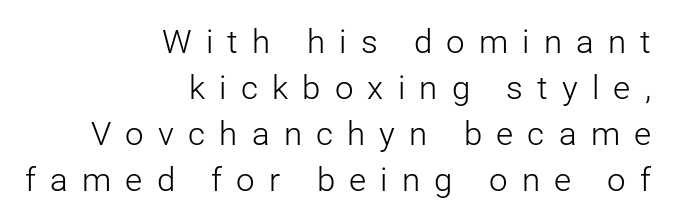
{"serif": "no", "italic": "no", "bold": "no", "weight": "light", "width": "normal", "stroke_contrast": "low", "x_height": "medium", "monospaced": "no", "underline": "no", "align": "right", "line_spacing": "normal", "line_spacing_ratio": 1.39, "letter_spacing": "wide", "letter_spacing_em": 0.43, "glyph_px": 33}
